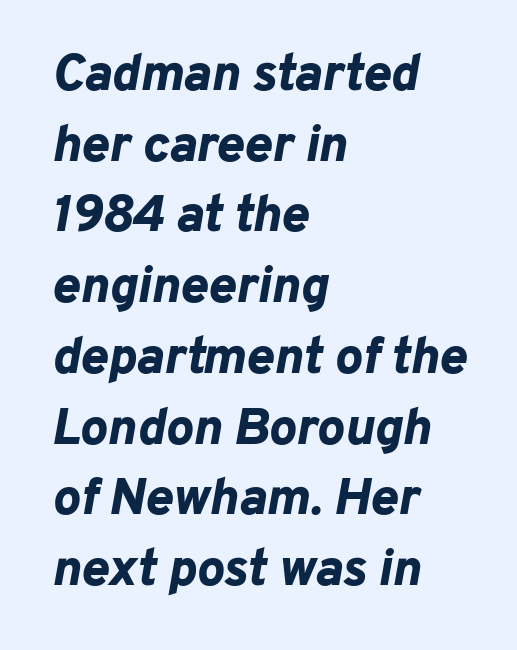
This block has exactly the height ordinary leading produces. Caption: bold face, heavy strokes. Look at the tracking — it's just the regular setting, nothing added. Slanted lettering throughout. Just letters on the line, the space beneath them empty. Proportional: the letters do not fall into vertical columns.
